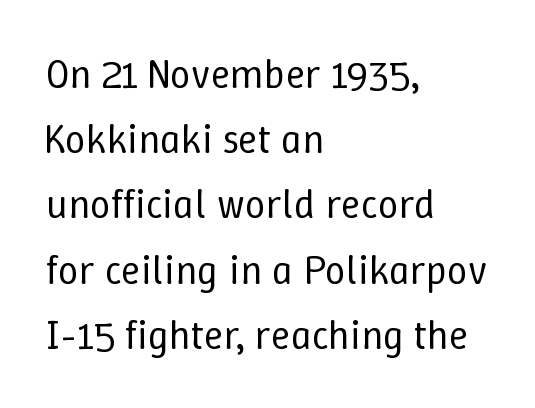
The image shows 41 px regular-weight type, upright; set left-aligned, normal line spacing (1.59x), normal letter spacing, not underlined; low stroke contrast and a medium x-height.
